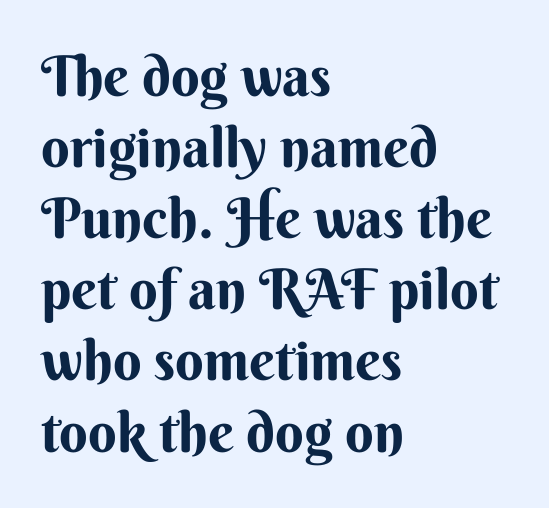
{"serif": "no", "italic": "no", "bold": "yes", "weight": "bold", "width": "normal", "stroke_contrast": "medium", "x_height": "small", "monospaced": "no", "underline": "no", "align": "left", "line_spacing": "normal", "line_spacing_ratio": 1.27, "letter_spacing": "normal", "letter_spacing_em": 0.0, "glyph_px": 56}
